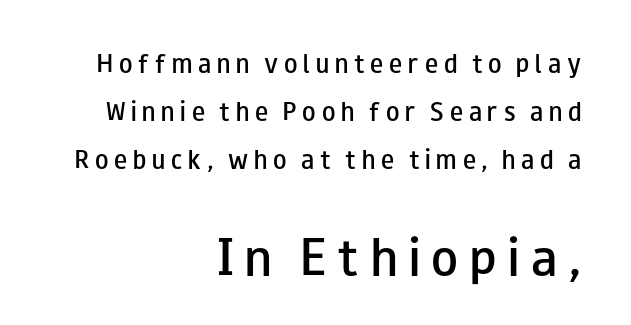
{"serif": "no", "italic": "no", "bold": "semi", "weight": "semibold", "width": "wide", "stroke_contrast": "low", "x_height": "small", "monospaced": "no", "underline": "no", "align": "right", "line_spacing": "loose", "line_spacing_ratio": 2.19, "letter_spacing": "wide", "letter_spacing_em": 0.26, "larger_block": "second", "size_ratio": 2.0, "glyph_px": 44}
